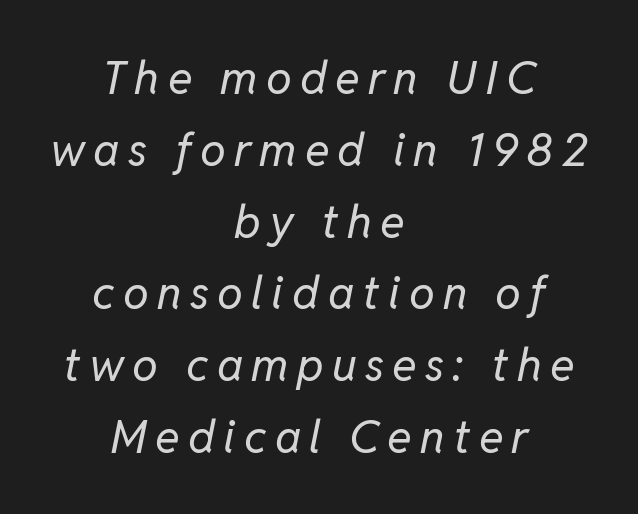
Q: Is the text bold? A: No.
Q: Is the text italic (slanted)? A: Yes, it leans right by about 11 degrees.
Q: Is the text underlined? A: No.
Q: How is the paragraph aligned? A: Centered.
Q: Is the spacing between lines tight, normal or loose? A: Normal.
Q: Width (condensed, normal, or wide)? A: Normal.
Q: Stroke contrast? A: Low.
Q: x-height? A: Medium.
Q: Monospaced? A: No.
